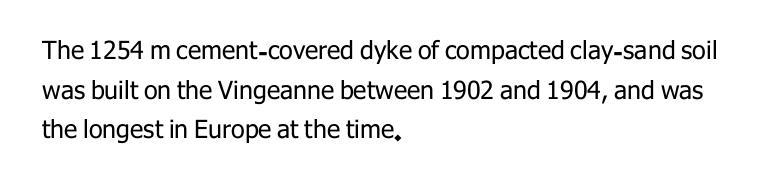
The image shows 25 px text type, upright; set left-aligned, normal line spacing (1.59x), normal letter spacing, not underlined.
